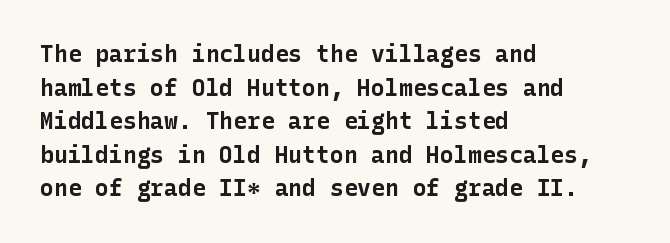
The image shows 23 px bold type, upright; set left-aligned, normal line spacing (1.46x), normal letter spacing, not underlined.
